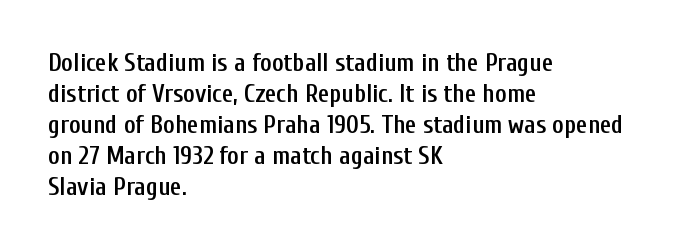
{"italic": "no", "bold": "semi", "underline": "no", "align": "left", "line_spacing_ratio": 1.24, "letter_spacing": "normal", "letter_spacing_em": 0.0, "glyph_px": 25}
